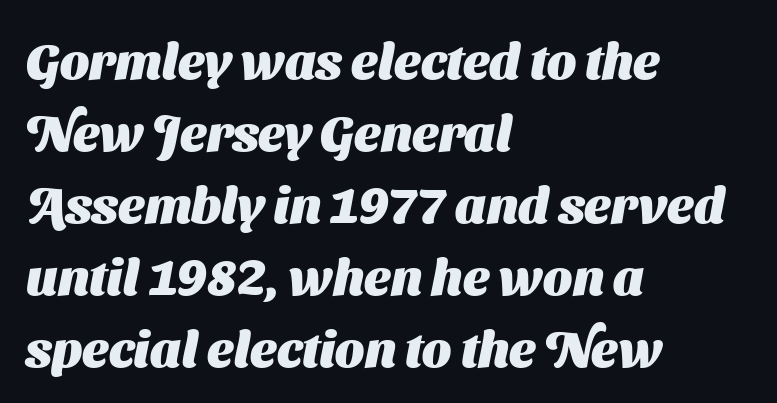
This sample has the flowing, uneven cadence of proportional lettering. Line spacing here is normal. Alignment: flush left. Here the glyphs are tracked normally, forming tight word shapes. The designer went with a sans here, leaving each stem footless.
